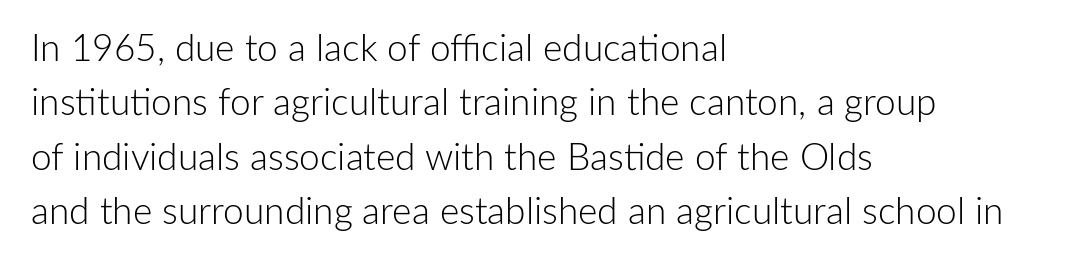
Q: Is the text bold? A: No.
Q: Is the text italic (slanted)? A: No, it is upright.
Q: Is the typeface a serif or a sans-serif typeface? A: Sans-serif.
Q: Is the text underlined? A: No.
Q: How is the paragraph aligned? A: Left-aligned.
Q: Is the spacing between letters normal or unusually wide? A: Normal.
Q: Is the spacing between lines tight, normal or loose? A: Normal.
Q: Width (condensed, normal, or wide)? A: Normal.
Q: Stroke contrast? A: Low.
Q: x-height? A: Medium.
Q: Monospaced? A: No.
